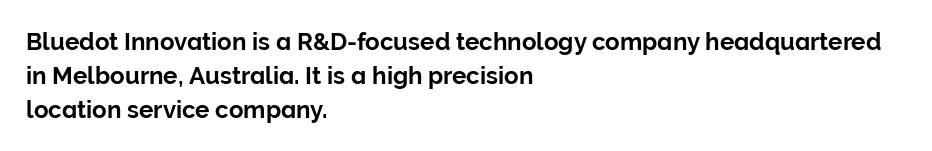
{"italic": "no", "underline": "no", "align": "left", "line_spacing": "normal", "line_spacing_ratio": 1.42, "letter_spacing": "normal", "letter_spacing_em": 0.0, "glyph_px": 24}
